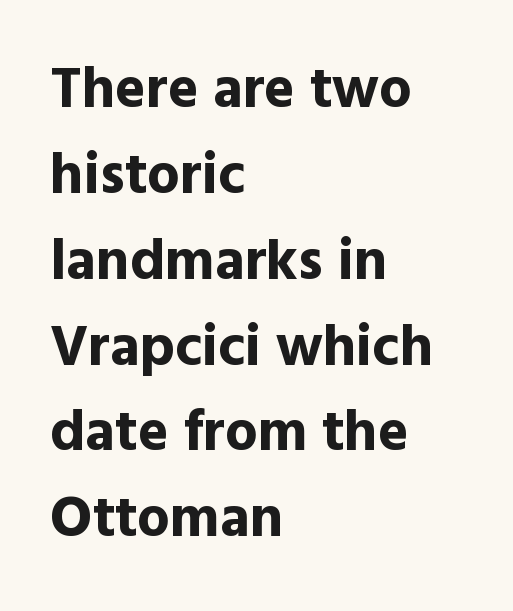
{"serif": "no", "italic": "no", "bold": "yes", "weight": "bold", "width": "normal", "x_height": "medium", "monospaced": "no", "underline": "no", "align": "left", "line_spacing": "normal", "line_spacing_ratio": 1.48, "letter_spacing": "normal", "letter_spacing_em": 0.0, "glyph_px": 58}
